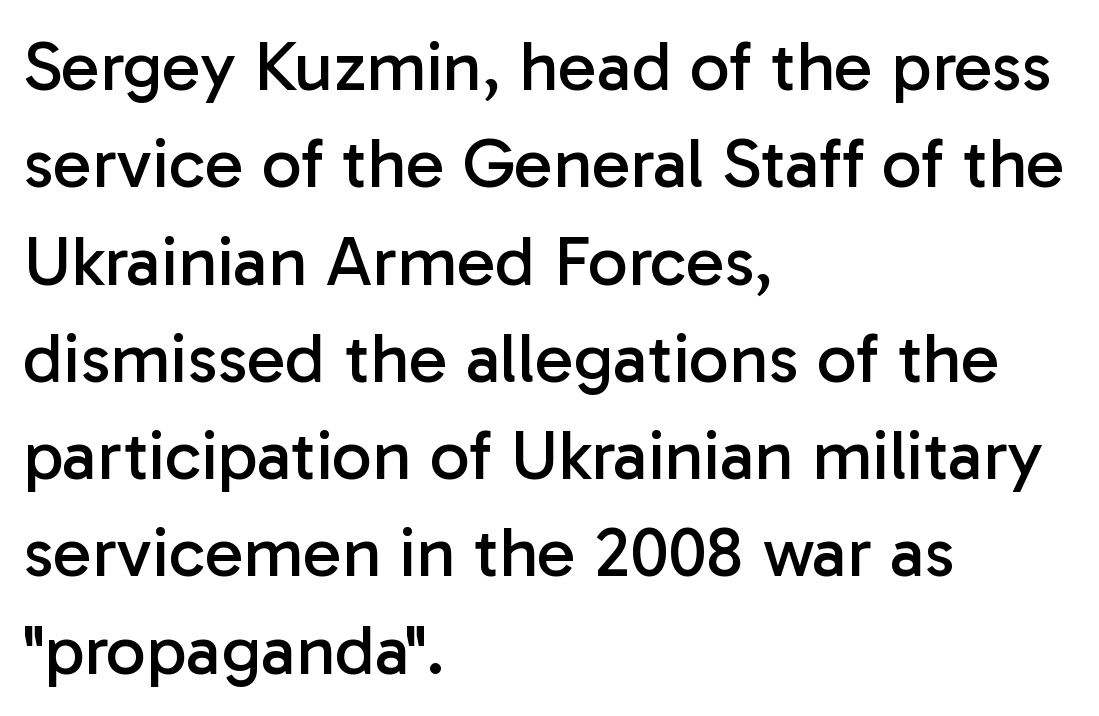
{"serif": "no", "italic": "no", "bold": "no", "weight": "regular", "width": "normal", "stroke_contrast": "low", "x_height": "medium", "monospaced": "no", "underline": "no", "align": "left", "line_spacing": "normal", "line_spacing_ratio": 1.37, "letter_spacing": "normal", "letter_spacing_em": 0.0, "glyph_px": 71}
